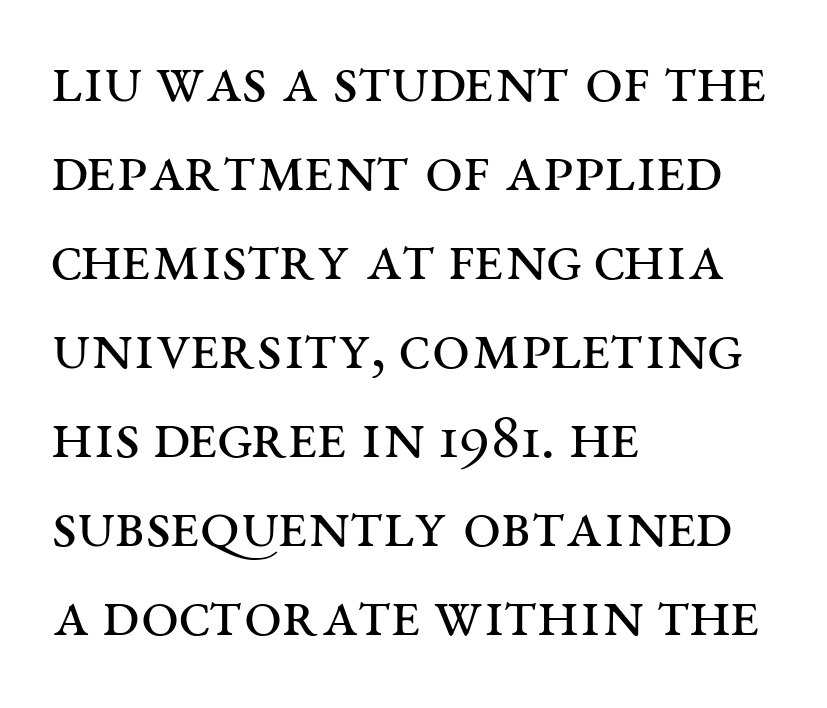
The image shows 68 px regular-weight, wide serif type, upright; set left-aligned, normal line spacing (1.31x), normal letter spacing, not underlined; medium stroke contrast and a large x-height.
